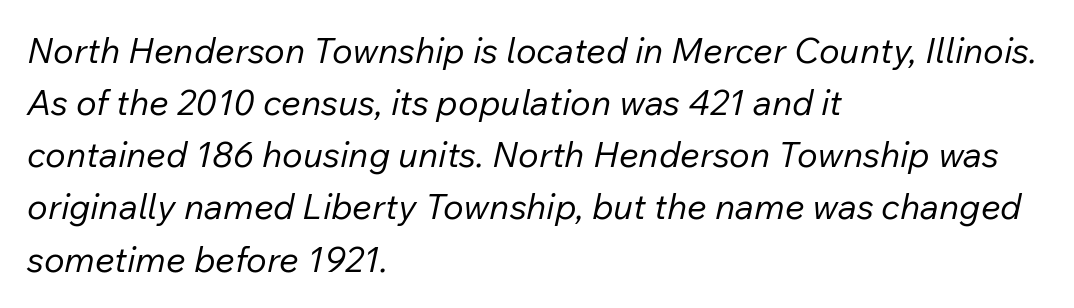
The image shows 35 px regular-weight type, italic (leaning right); set left-aligned, normal line spacing (1.49x), normal letter spacing, not underlined; low stroke contrast and a medium x-height.
